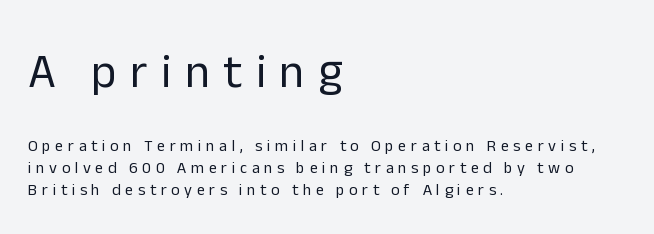
Stroke mass is kept to a normal reading level or below. Glance below the letters and you will spot only blank space. Observe the wide spacing: letters keep a clear distance from each other. Reading top to bottom, the characters get smaller at the block break. Notice how the passage keeps a crisp vertical edge on the left only.
